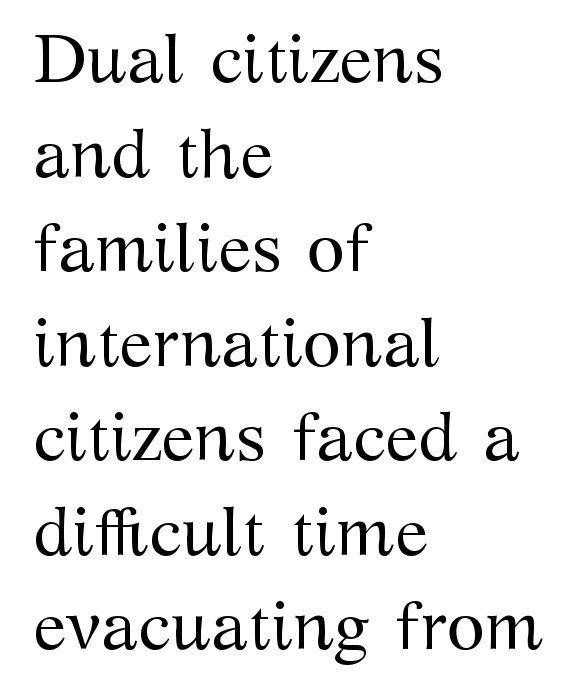
Q: Is the text bold? A: No.
Q: Is the text italic (slanted)? A: No, it is upright.
Q: Is the typeface a serif or a sans-serif typeface? A: Serif.
Q: Is the text underlined? A: No.
Q: How is the paragraph aligned? A: Left-aligned.
Q: Is the spacing between letters normal or unusually wide? A: Normal.
Q: Is the spacing between lines tight, normal or loose? A: Normal.
Q: Width (condensed, normal, or wide)? A: Normal.
Q: Stroke contrast? A: Medium.
Q: x-height? A: Medium.
Q: Monospaced? A: No.
